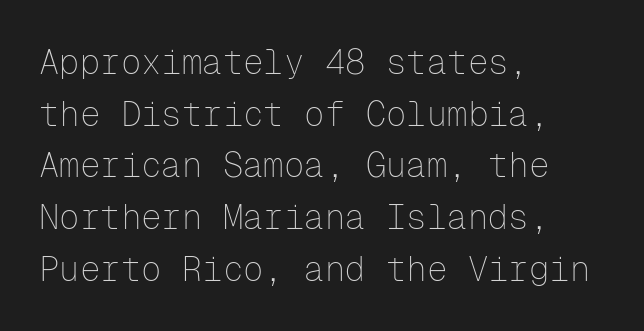
The specimen omits any rule beneath the text block's lines. This sample has the even, mechanical cadence of fixed-width lettering. The text block is weighted toward the left margin, trailing off unevenly rightward. Students, observe: this is what conventionally led text looks like. The designer went with a sans here, leaving each stem footless.
